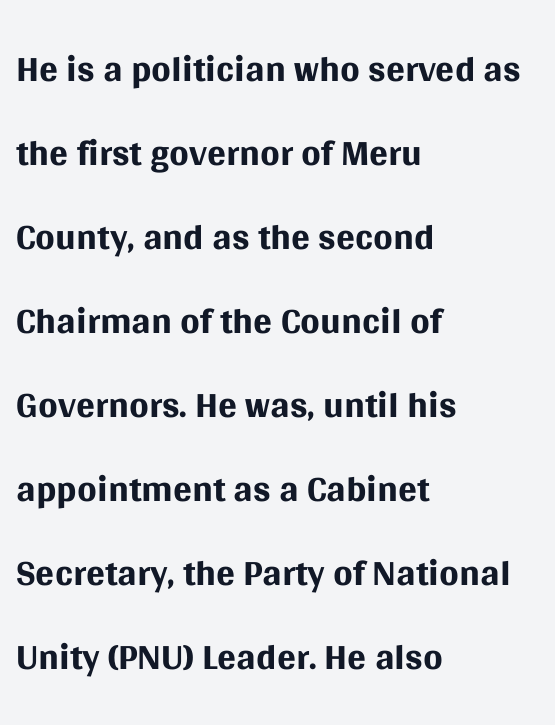
Q: Is the text bold? A: No.
Q: Is the text italic (slanted)? A: No, it is upright.
Q: Is the typeface a serif or a sans-serif typeface? A: Sans-serif.
Q: Is the text underlined? A: No.
Q: How is the paragraph aligned? A: Left-aligned.
Q: Is the spacing between letters normal or unusually wide? A: Normal.
Q: Is the spacing between lines tight, normal or loose? A: Normal.
Q: Width (condensed, normal, or wide)? A: Normal.
Q: Stroke contrast? A: Medium.
Q: x-height? A: Large.
Q: Monospaced? A: No.
